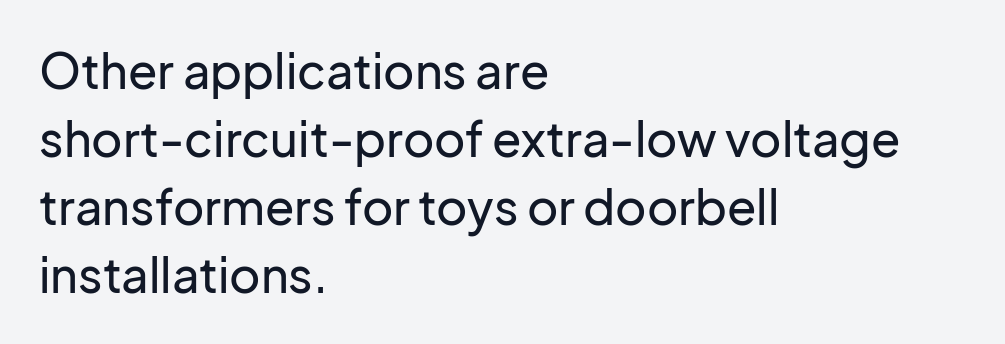
Examine the stroke ends and you'll find no serifs. Vertical spacing — default. A typesetter would call this proportional, since set widths differ per character. There is no visible air inserted between adjacent glyphs. Just letters on the line, the space beneath them empty. In terms of posture, this sample is upright.
